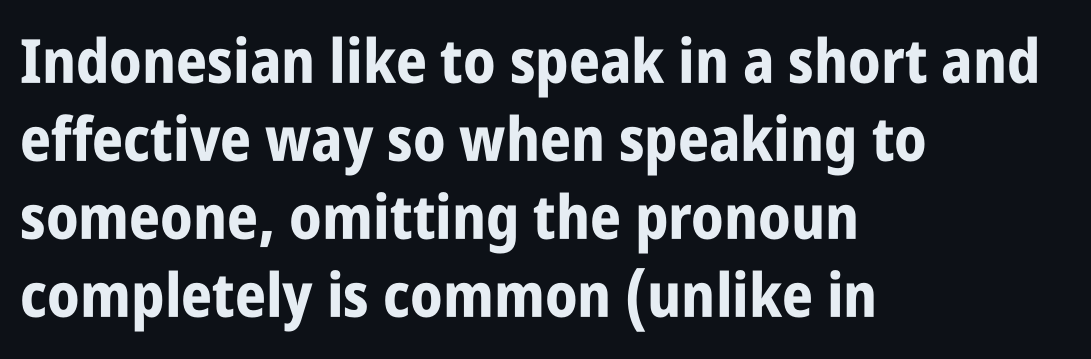
The text block is weighted toward the left margin, trailing off unevenly rightward. A normal amount of white space separates one row of letters from the next. How heavy is the stroke? Heavy — this is a bold. This rendering features lettering with no underline.
